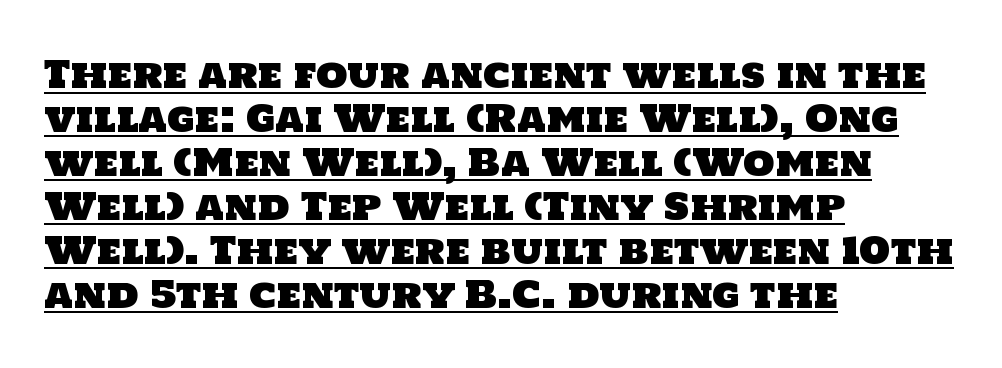
{"serif": "no", "width": "normal", "stroke_contrast": "low", "x_height": "large", "monospaced": "no", "underline": "yes", "align": "left", "line_spacing_ratio": 1.22, "letter_spacing": "normal", "letter_spacing_em": 0.0, "glyph_px": 36}
